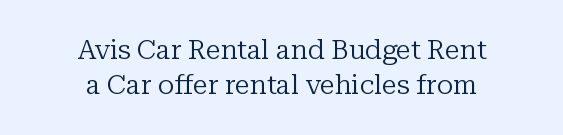
{"italic": "no", "bold": "no", "underline": "no", "align": "center", "line_spacing": "normal", "line_spacing_ratio": 1.31, "letter_spacing": "normal", "letter_spacing_em": 0.0, "glyph_px": 27}
